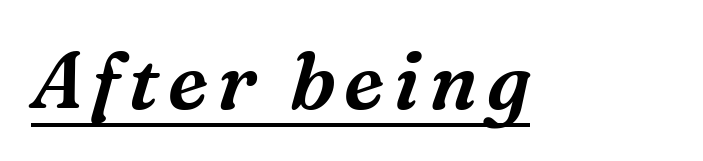
{"serif": "yes", "italic": "yes", "lean": "right", "slant_degrees": 16, "width": "normal", "stroke_contrast": "medium", "x_height": "medium", "monospaced": "no", "underline": "yes", "glyph_px": 79}
